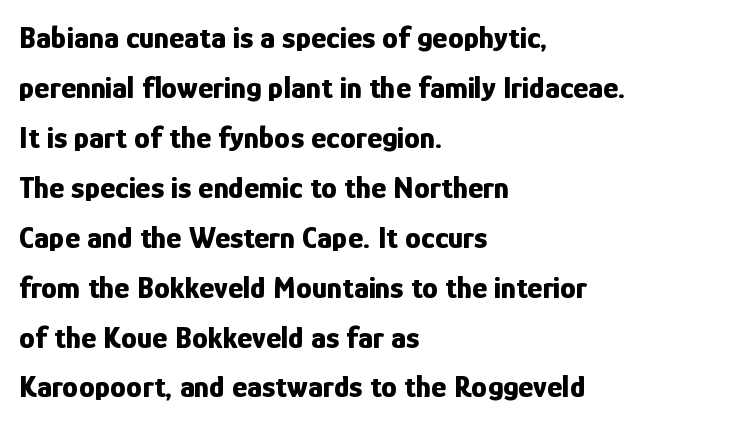
{"serif": "no", "italic": "no", "bold": "yes", "weight": "bold", "width": "condensed", "stroke_contrast": "low", "x_height": "medium", "monospaced": "no", "underline": "no", "align": "left", "line_spacing": "normal", "line_spacing_ratio": 1.56, "letter_spacing": "normal", "letter_spacing_em": 0.0, "glyph_px": 32}
